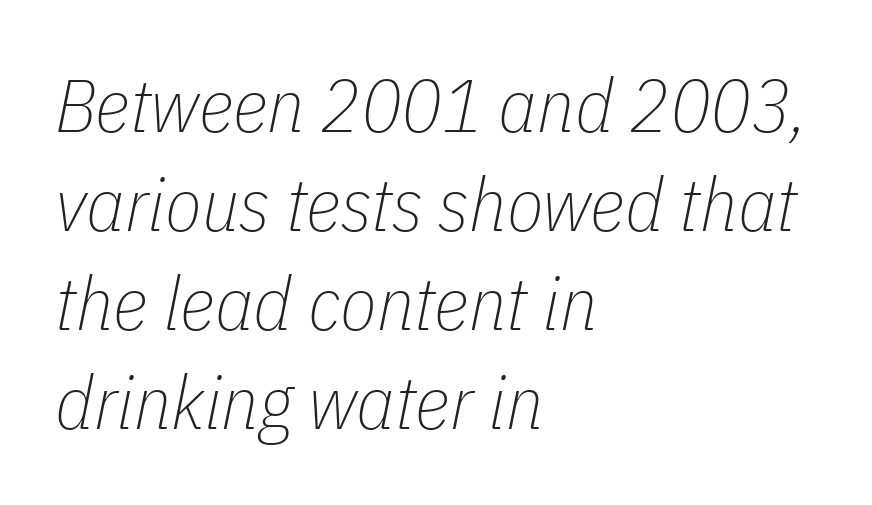
{"italic": "yes", "lean": "right", "slant_degrees": 11, "bold": "no", "weight": "thin", "width": "condensed", "stroke_contrast": "low", "x_height": "medium", "monospaced": "no", "underline": "no", "align": "left", "line_spacing": "normal", "line_spacing_ratio": 1.32, "letter_spacing": "normal", "letter_spacing_em": 0.0, "glyph_px": 75}
